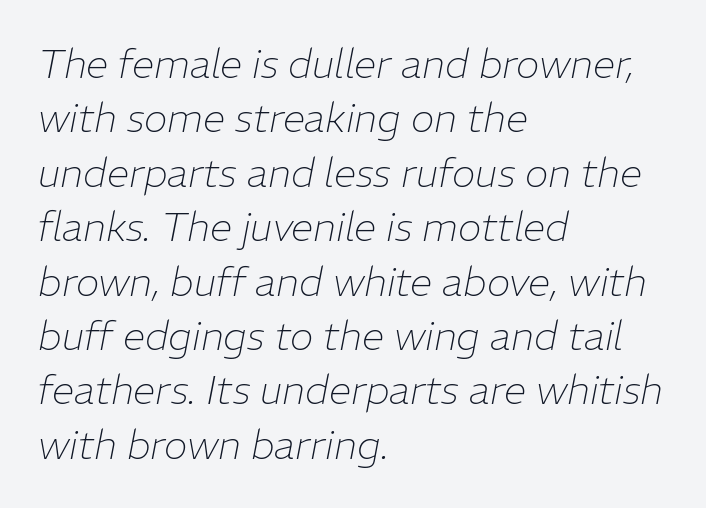
The image shows 40 px thin type, italic (leaning right); set left-aligned, normal line spacing (1.36x), normal letter spacing, not underlined; low stroke contrast and a medium x-height.
